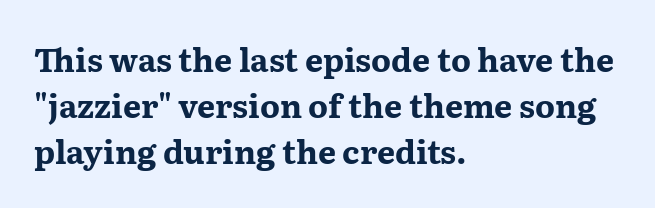
The image shows 32 px bold, wide serif type, upright; set left-aligned, normal line spacing (1.43x), normal letter spacing, not underlined; medium stroke contrast and a medium x-height.
